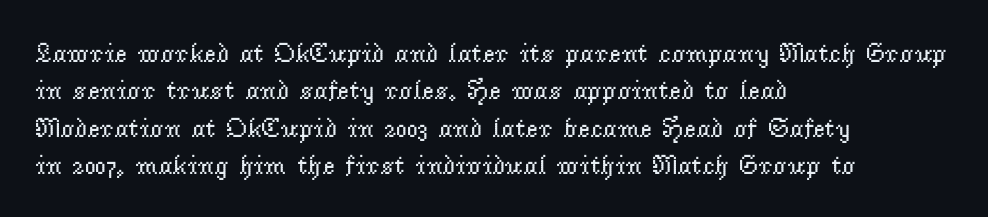
Q: Is the text bold? A: No.
Q: Is the text italic (slanted)? A: No, it is upright.
Q: Is the text underlined? A: No.
Q: How is the paragraph aligned? A: Left-aligned.
Q: Is the spacing between letters normal or unusually wide? A: Normal.
Q: Is the spacing between lines tight, normal or loose? A: Normal.
